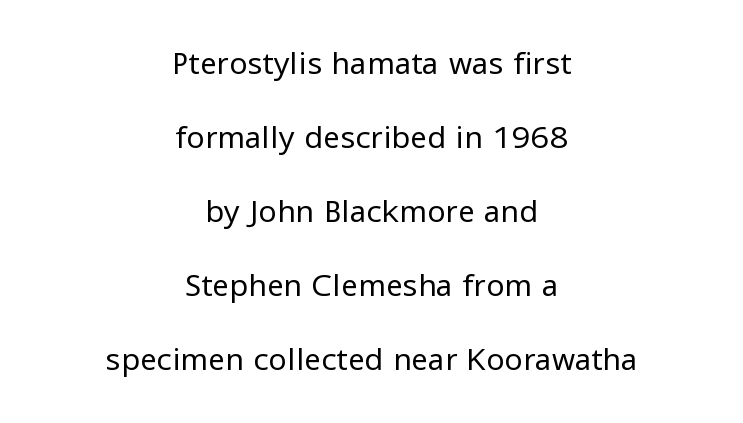
Rule under the text: the space is simply empty. Is this a fixed-width face? No — the glyphs have proportional, varying widths. What's the leading like? Stretched, with rows far apart. Every stem runs plumb, perpendicular to the baseline.
